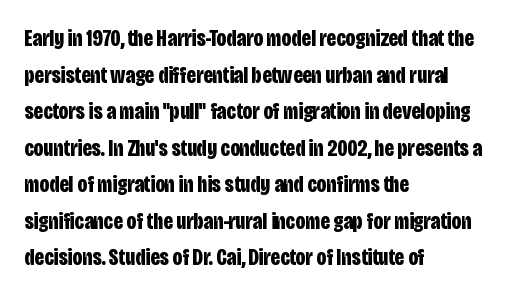
Visually the block forms a straight wall on the left and a jagged coastline on the right. The letters are bold, with thick, heavy strokes. The gap between lines stays unmarked. This sample keeps an unexceptional amount of space between lines. The horizontal fit of the characters is conventional and even. Vertical strokes here are truly vertical.
